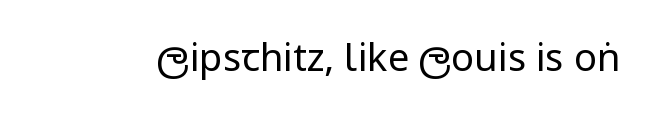
Q: Is the text bold? A: No.
Q: Is the text italic (slanted)? A: No, it is upright.
Q: Is the typeface a serif or a sans-serif typeface? A: Sans-serif.
Q: Is the text underlined? A: No.
Q: Is the spacing between letters normal or unusually wide? A: Normal.
Q: Width (condensed, normal, or wide)? A: Condensed.
Q: Stroke contrast? A: Low.
